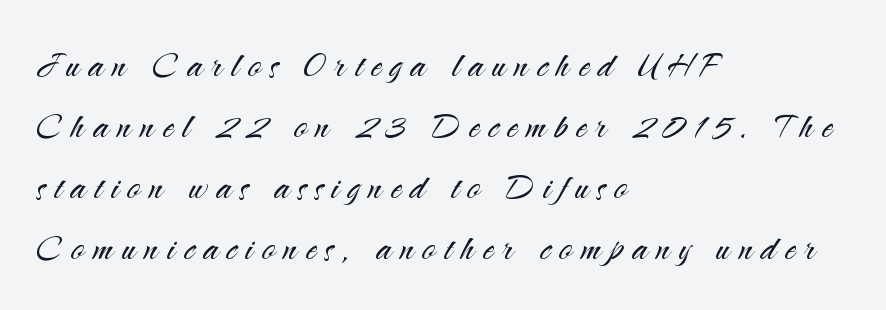
Q: Is the text bold? A: No.
Q: Is the text italic (slanted)? A: Yes.
Q: Is the typeface a serif or a sans-serif typeface? A: Sans-serif.
Q: Is the text underlined? A: No.
Q: How is the paragraph aligned? A: Left-aligned.
Q: Is the spacing between letters normal or unusually wide? A: Unusually wide.
Q: Is the spacing between lines tight, normal or loose? A: Normal.
Q: Width (condensed, normal, or wide)? A: Normal.
Q: Stroke contrast? A: Medium.
Q: x-height? A: Small.
Q: Monospaced? A: No.
